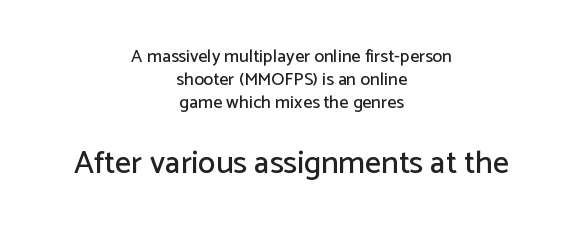
{"serif": "no", "italic": "no", "width": "normal", "stroke_contrast": "low", "x_height": "medium", "monospaced": "no", "underline": "no", "align": "center", "line_spacing": "normal", "line_spacing_ratio": 1.29, "letter_spacing": "normal", "letter_spacing_em": 0.0, "larger_block": "second", "size_ratio": 1.78, "glyph_px": 32}
